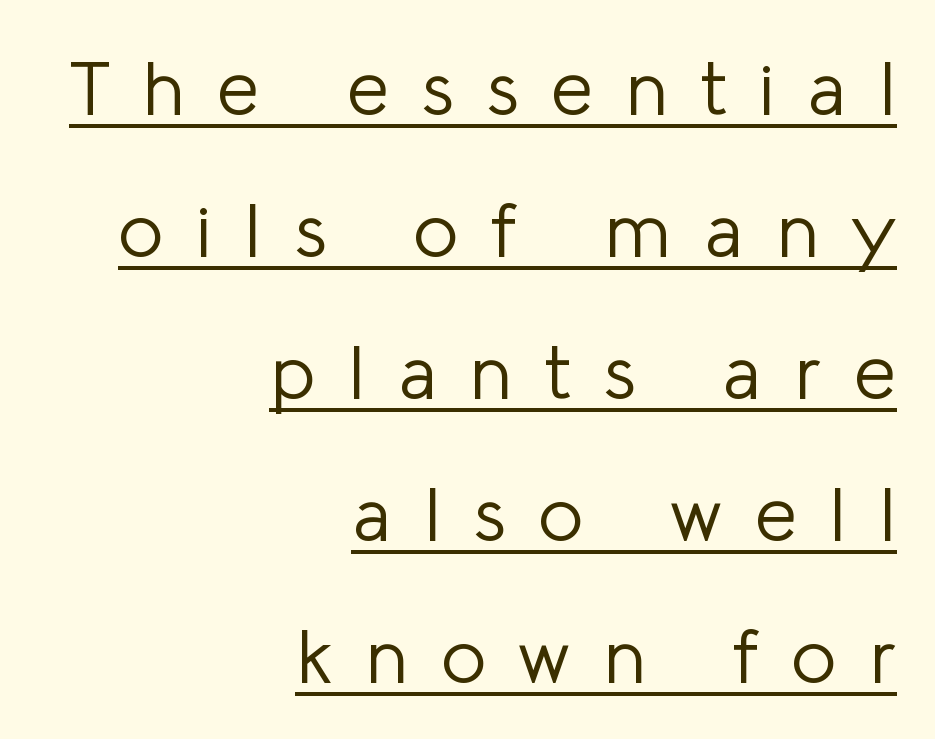
The image shows 76 px light sans-serif type, upright; set right-aligned, line spacing 1.87x, unusually wide letter spacing (+0.43 em), underlined; low stroke contrast and a medium x-height.
